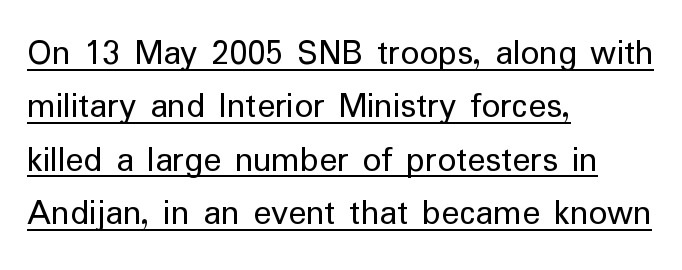
Q: Is the text bold? A: No.
Q: Is the text italic (slanted)? A: No, it is upright.
Q: Is the typeface a serif or a sans-serif typeface? A: Sans-serif.
Q: Is the text underlined? A: Yes.
Q: How is the paragraph aligned? A: Left-aligned.
Q: Is the spacing between letters normal or unusually wide? A: Normal.
Q: Is the spacing between lines tight, normal or loose? A: Normal.
Q: Width (condensed, normal, or wide)? A: Normal.
Q: Stroke contrast? A: Low.
Q: x-height? A: Medium.
Q: Monospaced? A: No.
